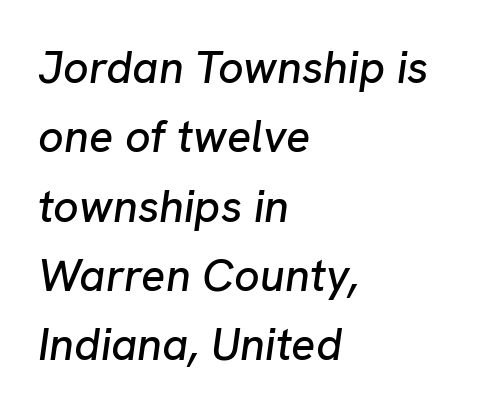
{"italic": "yes", "lean": "right", "slant_degrees": 8, "width": "normal", "stroke_contrast": "low", "x_height": "medium", "monospaced": "no", "underline": "no", "align": "left", "line_spacing": "normal", "line_spacing_ratio": 1.54, "letter_spacing": "normal", "letter_spacing_em": 0.0, "glyph_px": 45}
